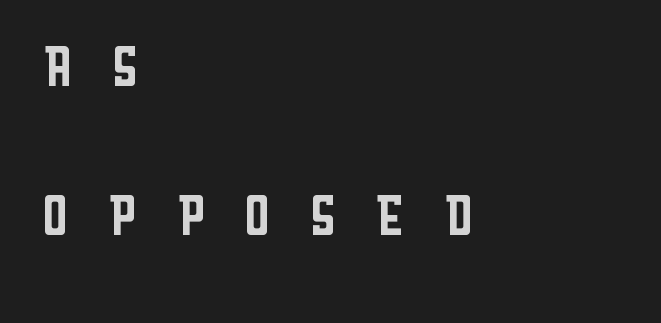
Q: Is the text bold? A: No.
Q: Is the text italic (slanted)? A: No, it is upright.
Q: Is the typeface a serif or a sans-serif typeface? A: Sans-serif.
Q: Is the text underlined? A: No.
Q: How is the paragraph aligned? A: Left-aligned.
Q: Is the spacing between letters normal or unusually wide? A: Unusually wide.
Q: Is the spacing between lines tight, normal or loose? A: Loose.
Q: Width (condensed, normal, or wide)? A: Condensed.
Q: Stroke contrast? A: Low.
Q: x-height? A: Large.
Q: Monospaced? A: No.
